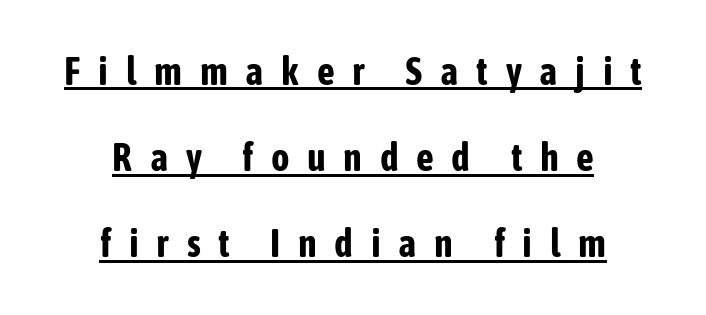
The image shows 39 px bold, condensed sans-serif type, upright; set centered, loose line spacing (2.21x), unusually wide letter spacing (+0.45 em), underlined; low stroke contrast and a medium x-height.
